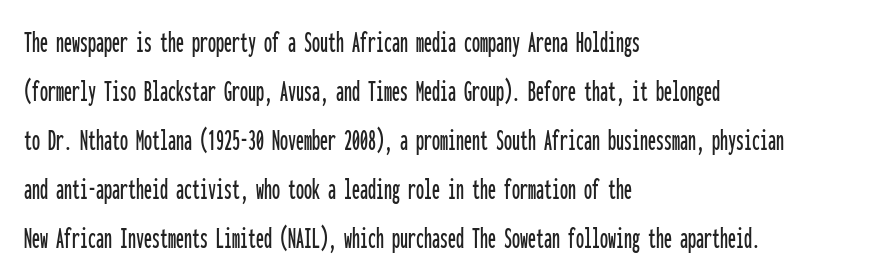
Is this a fixed-width face? Yes — each glyph sits in an identical cell. Posture: straight, roman, zero tilt. Compared with a centered layout, this one pins lines to the left instead. The zone under the glyphs is completely vacant.
